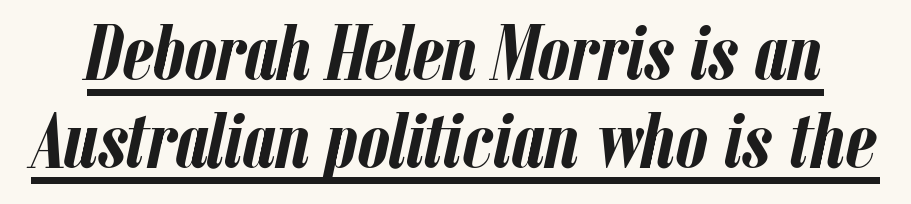
{"italic": "yes", "lean": "right", "slant_degrees": 12, "bold": "yes", "weight": "semibold", "width": "condensed", "stroke_contrast": "low", "x_height": "medium", "monospaced": "no", "underline": "yes", "line_spacing": "tight", "line_spacing_ratio": 1.1, "letter_spacing": "normal", "letter_spacing_em": 0.0, "glyph_px": 80}
